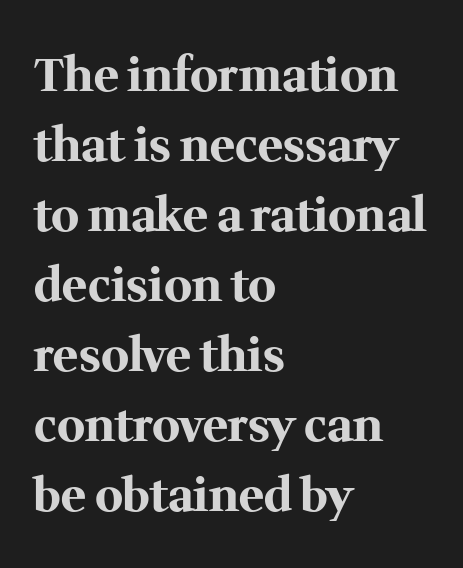
Nope, not italic — everything's standing straight. Check the space under the baseline: it is left empty. Caption: bold face, heavy strokes. In terms of letterform style, serifs are clearly present.
